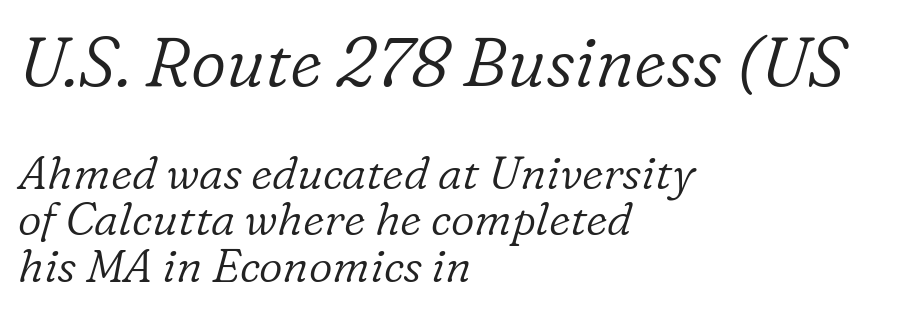
{"serif": "yes", "italic": "yes", "lean": "right", "slant_degrees": 16, "bold": "no", "weight": "light", "width": "normal", "stroke_contrast": "low", "x_height": "medium", "monospaced": "no", "underline": "no", "align": "left", "line_spacing": "tight", "line_spacing_ratio": 1.02, "letter_spacing": "normal", "letter_spacing_em": 0.0, "larger_block": "first", "size_ratio": 1.5, "glyph_px": 69}
